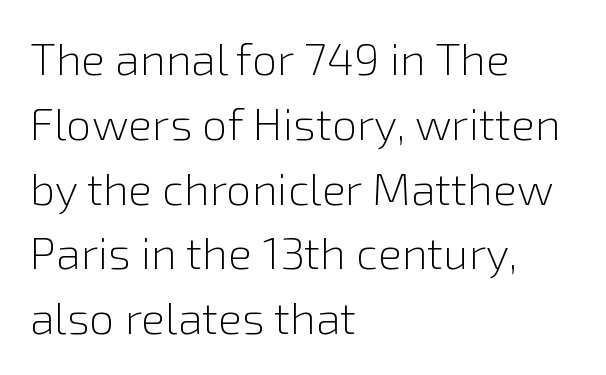
Q: Is the text bold? A: No.
Q: Is the text italic (slanted)? A: No, it is upright.
Q: Is the typeface a serif or a sans-serif typeface? A: Sans-serif.
Q: Is the text underlined? A: No.
Q: How is the paragraph aligned? A: Left-aligned.
Q: Is the spacing between letters normal or unusually wide? A: Normal.
Q: Is the spacing between lines tight, normal or loose? A: Normal.
Q: Width (condensed, normal, or wide)? A: Normal.
Q: Stroke contrast? A: Low.
Q: x-height? A: Medium.
Q: Monospaced? A: No.
